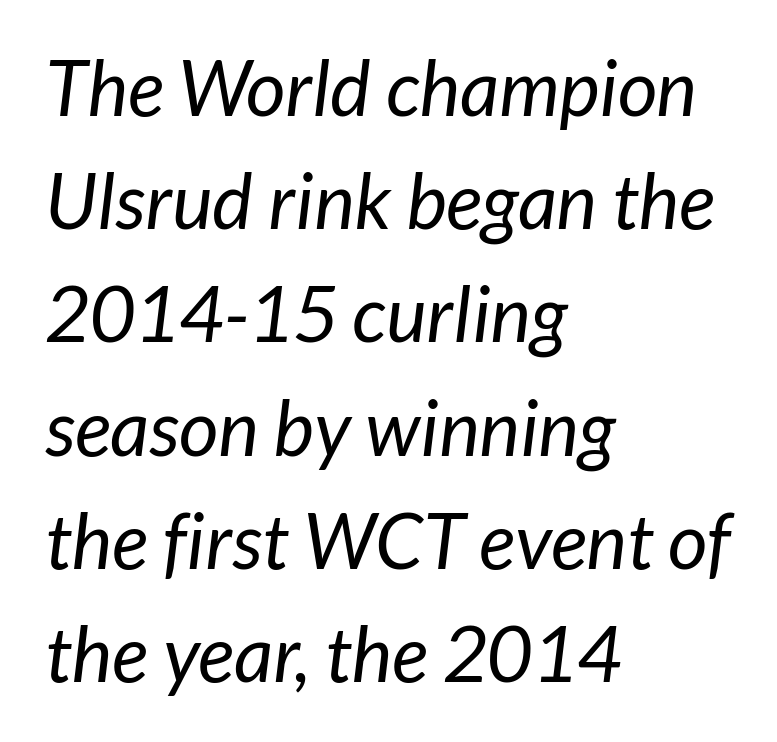
{"serif": "no", "bold": "no", "weight": "regular", "width": "normal", "stroke_contrast": "low", "x_height": "medium", "monospaced": "no", "underline": "no", "align": "left", "line_spacing": "normal", "line_spacing_ratio": 1.47, "letter_spacing": "normal", "letter_spacing_em": 0.0, "glyph_px": 77}
